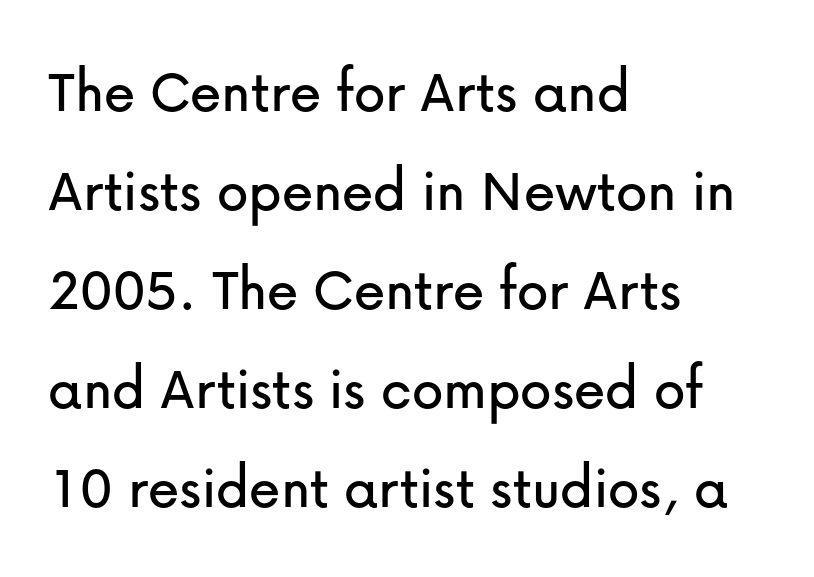
The image shows 63 px sans-serif type, upright; set left-aligned, normal line spacing (1.57x), normal letter spacing, not underlined; low stroke contrast and a medium x-height.
